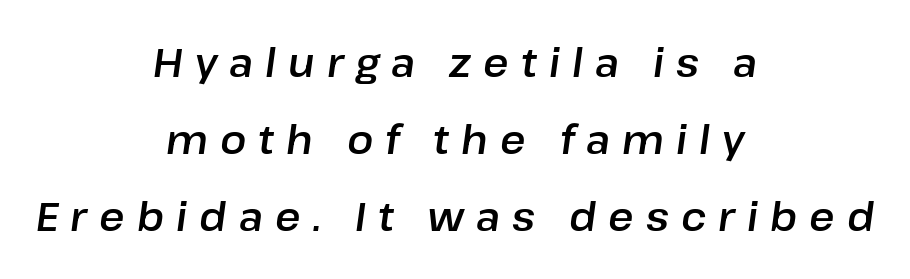
The image shows 39 px text type, italic (leaning right); set centered, loose line spacing (1.98x), unusually wide letter spacing (+0.31 em), not underlined; low stroke contrast and a medium x-height.
